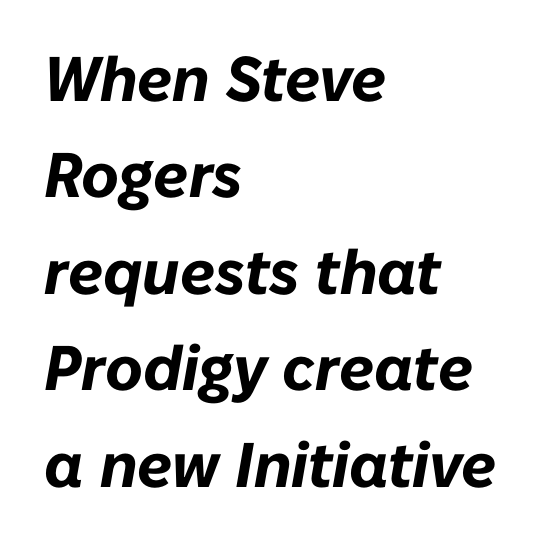
{"italic": "yes", "lean": "right", "slant_degrees": 10, "bold": "yes", "weight": "bold", "width": "normal", "stroke_contrast": "low", "x_height": "medium", "monospaced": "no", "underline": "no", "align": "left", "line_spacing": "normal", "line_spacing_ratio": 1.53, "letter_spacing": "normal", "letter_spacing_em": 0.0, "glyph_px": 63}
